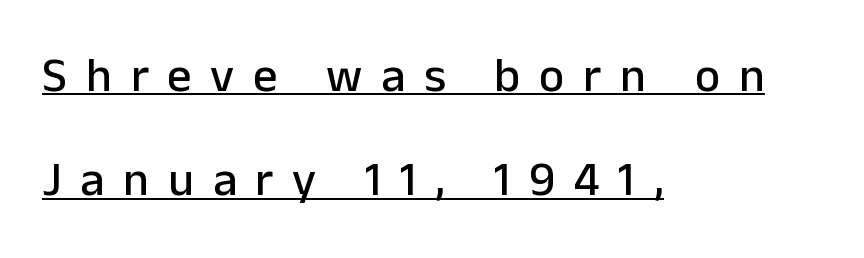
Q: Is the text italic (slanted)? A: No, it is upright.
Q: Is the typeface a serif or a sans-serif typeface? A: Sans-serif.
Q: Is the text underlined? A: Yes.
Q: How is the paragraph aligned? A: Left-aligned.
Q: Is the spacing between letters normal or unusually wide? A: Unusually wide.
Q: Is the spacing between lines tight, normal or loose? A: Loose.
Q: Width (condensed, normal, or wide)? A: Normal.
Q: Stroke contrast? A: Low.
Q: x-height? A: Medium.
Q: Monospaced? A: No.
